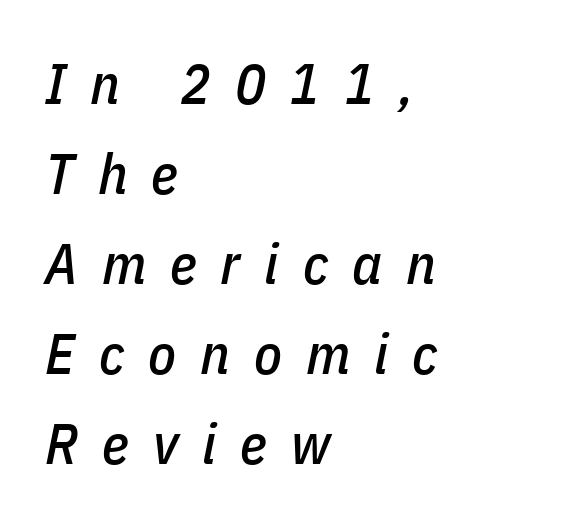
{"italic": "yes", "lean": "right", "slant_degrees": 11, "width": "condensed", "stroke_contrast": "low", "x_height": "medium", "monospaced": "no", "underline": "no", "align": "left", "line_spacing": "normal", "line_spacing_ratio": 1.58, "letter_spacing": "wide", "letter_spacing_em": 0.42, "glyph_px": 57}
